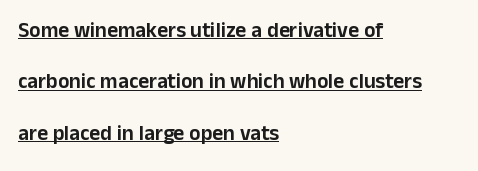
{"italic": "no", "underline": "yes", "align": "left", "line_spacing": "loose", "line_spacing_ratio": 2.45, "letter_spacing": "normal", "letter_spacing_em": 0.0, "glyph_px": 21}
